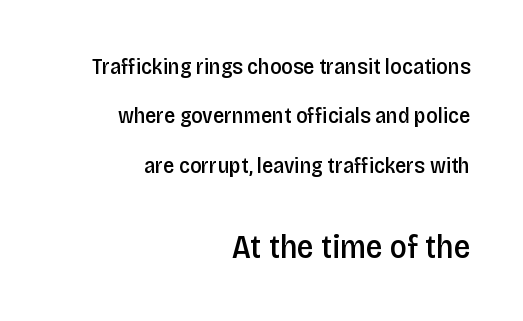
{"serif": "no", "italic": "no", "bold": "semi", "weight": "semibold", "width": "condensed", "stroke_contrast": "low", "x_height": "large", "monospaced": "no", "underline": "no", "align": "right", "line_spacing": "loose", "line_spacing_ratio": 2.24, "letter_spacing": "normal", "letter_spacing_em": 0.0, "larger_block": "second", "size_ratio": 1.5, "glyph_px": 33}
